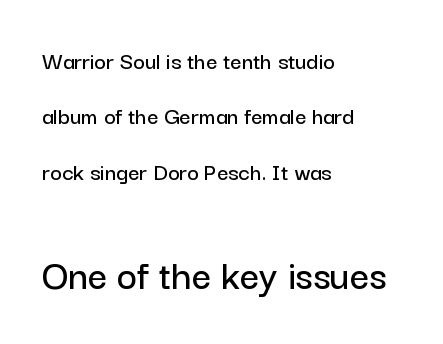
The image shows 43 px sans-serif type, upright; set left-aligned, loose line spacing (2.22x), normal letter spacing, not underlined; the second (bottom) block is 1.72x larger; low stroke contrast and a medium x-height.
